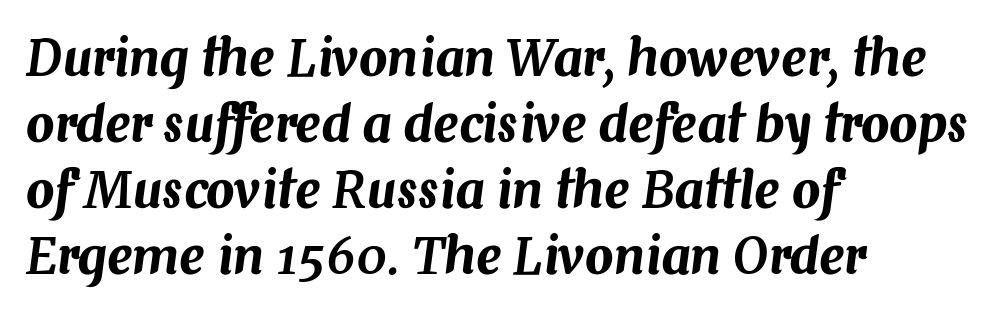
{"italic": "yes", "lean": "right", "slant_degrees": 7, "width": "normal", "stroke_contrast": "medium", "x_height": "medium", "monospaced": "no", "underline": "no", "align": "left", "line_spacing": "normal", "line_spacing_ratio": 1.32, "letter_spacing": "normal", "letter_spacing_em": 0.0, "glyph_px": 50}
